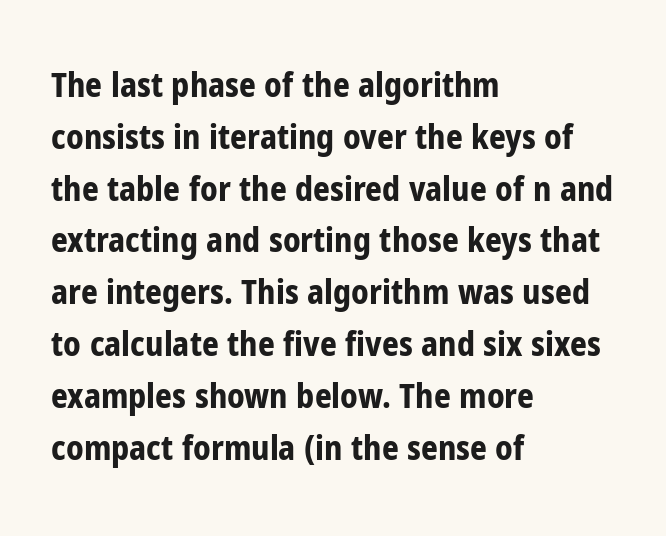
Strong, thick strokes mark this as bold type. Looks like regular typesetting: each glyph gets only the width it needs. This sample uses plain, unmodified letter spacing. The glyphs are unaccompanied by any horizontal stroke below them. Serif or sans? Sans — the stroke terminals are bare. This sample uses an upright cut, with every glyph sitting square on the baseline.
